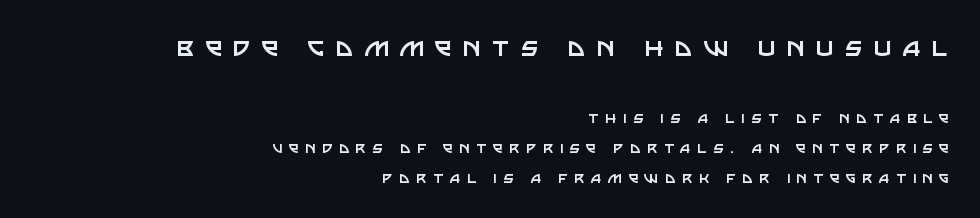
Type style note: lacks serifs. The letterforms stand isolated, each surrounded by extra space. Size hierarchy here favors the leading block over the trailing one. The area under the type is left untouched.
